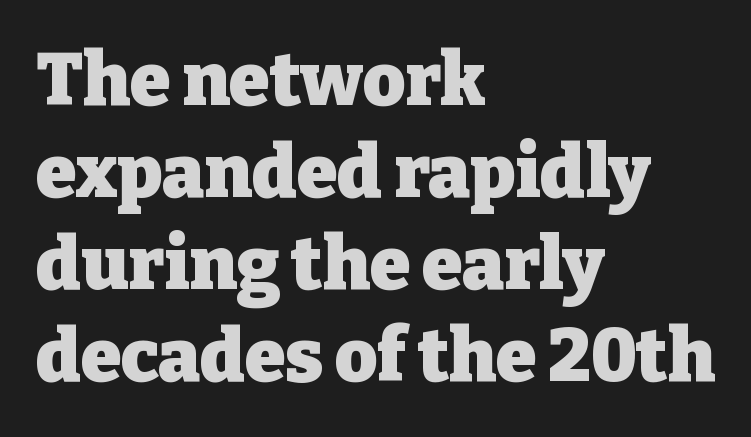
The face used here is proportionally spaced, like ordinary book or web type. The passage is arranged the way most books set body copy — flush left. Interline gaps are of average width in this sample. Type without underlining. In terms of weight, the rendering is a true, heavy bold. Designer's note — italics off, roman on.
